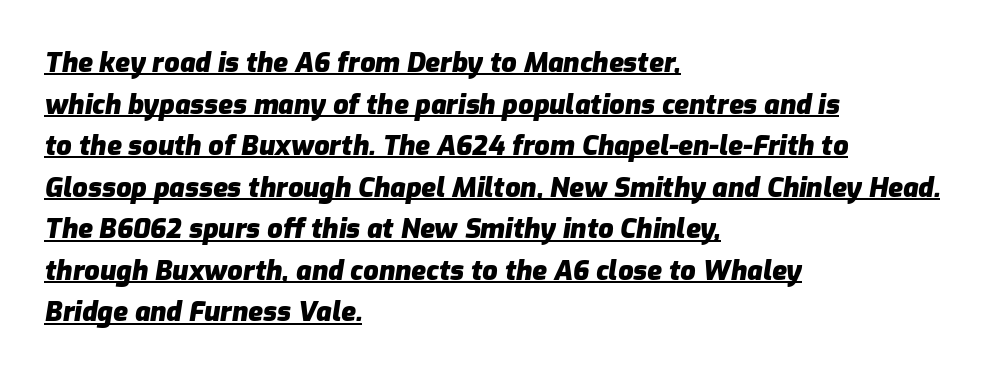
The image shows 27 px bold type, italic (leaning right); set left-aligned, normal line spacing (1.54x), normal letter spacing, underlined.
